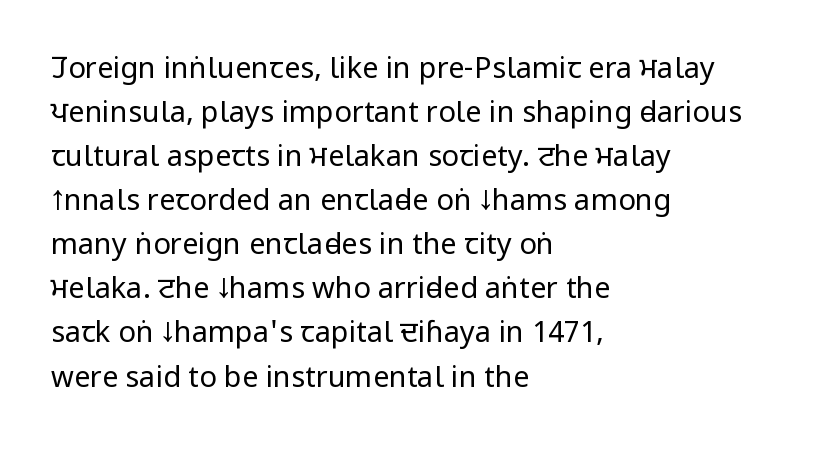
Typographically, this falls in the sans-serif category. The letters stand upright; this is a roman face. A light-to-regular cut is what we see here. What stands out about the letter spacing? Nothing — it is the standard amount. Character widths vary here, with narrow letters taking less room than wide ones. The typesetter chose a ragged-right arrangement here.
